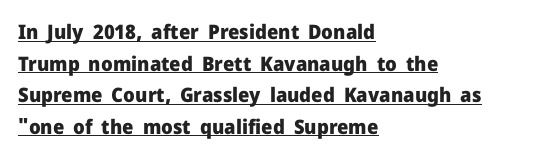
{"italic": "no", "bold": "yes", "underline": "yes", "align": "left", "line_spacing": "normal", "line_spacing_ratio": 1.58, "letter_spacing": "normal", "letter_spacing_em": 0.0, "glyph_px": 20}
